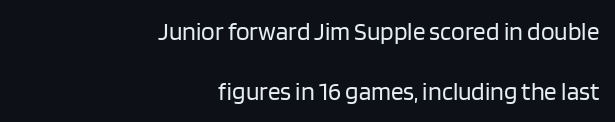
Q: Is the text bold? A: No.
Q: Is the text italic (slanted)? A: No, it is upright.
Q: Is the text underlined? A: No.
Q: How is the paragraph aligned? A: Right-aligned.
Q: Is the spacing between letters normal or unusually wide? A: Normal.
Q: Is the spacing between lines tight, normal or loose? A: Loose.
